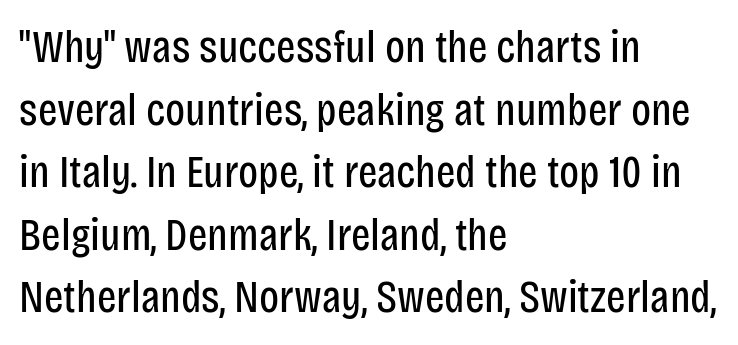
{"serif": "no", "italic": "no", "bold": "no", "weight": "regular", "width": "condensed", "stroke_contrast": "low", "x_height": "large", "monospaced": "no", "underline": "no", "align": "left", "line_spacing": "normal", "line_spacing_ratio": 1.36, "letter_spacing": "normal", "letter_spacing_em": 0.0, "glyph_px": 46}
